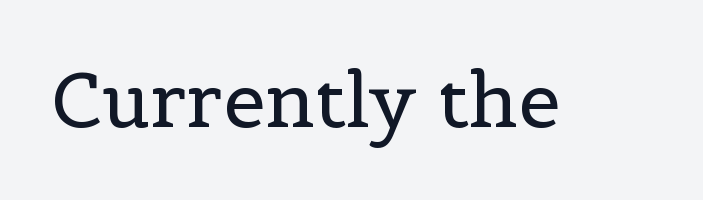
{"serif": "yes", "italic": "no", "bold": "no", "weight": "regular", "width": "normal", "x_height": "medium", "monospaced": "no", "underline": "no", "letter_spacing": "normal", "letter_spacing_em": 0.0, "glyph_px": 76}
